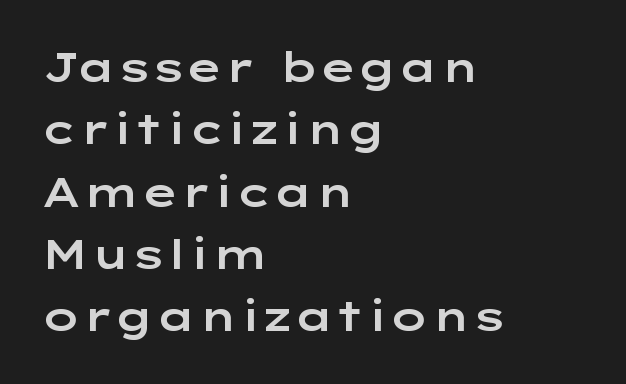
{"serif": "no", "italic": "no", "width": "wide", "stroke_contrast": "low", "x_height": "medium", "monospaced": "no", "underline": "no", "align": "left", "line_spacing": "normal", "line_spacing_ratio": 1.52, "letter_spacing": "normal", "letter_spacing_em": 0.0, "glyph_px": 41}
